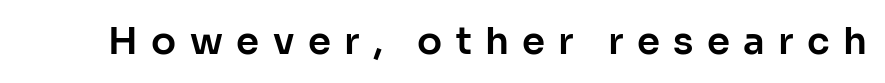
Q: Is the text italic (slanted)? A: No, it is upright.
Q: Is the typeface a serif or a sans-serif typeface? A: Sans-serif.
Q: Is the text underlined? A: No.
Q: Is the spacing between letters normal or unusually wide? A: Unusually wide.
Q: Width (condensed, normal, or wide)? A: Normal.
Q: Stroke contrast? A: Low.
Q: x-height? A: Medium.
Q: Monospaced? A: No.
